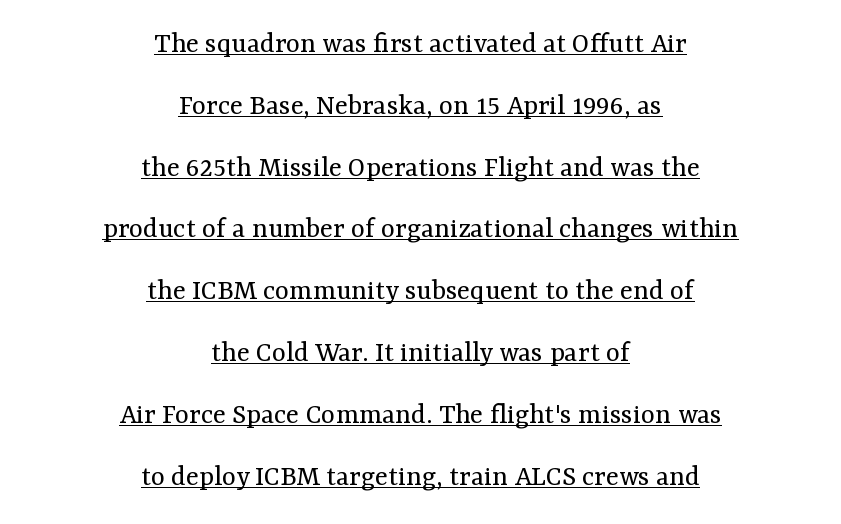
The image shows 30 px regular-weight serif type, upright; set centered, loose line spacing (2.06x), normal letter spacing, underlined; medium stroke contrast and a medium x-height.
